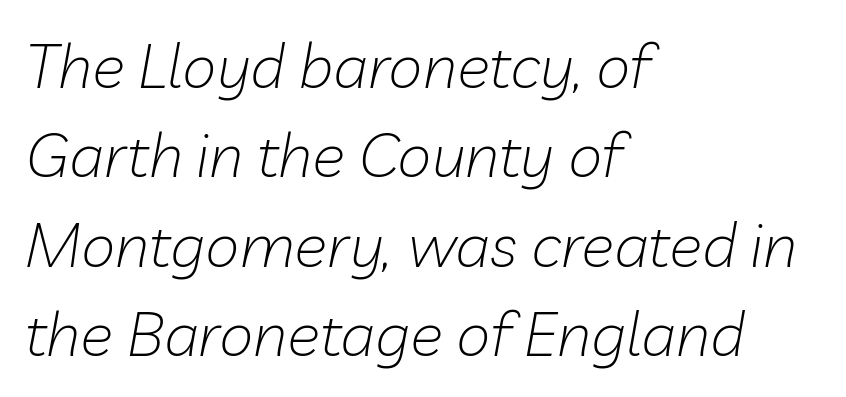
The image shows 62 px light type, italic (leaning right); set left-aligned, normal line spacing (1.44x), normal letter spacing, not underlined; low stroke contrast and a medium x-height.
